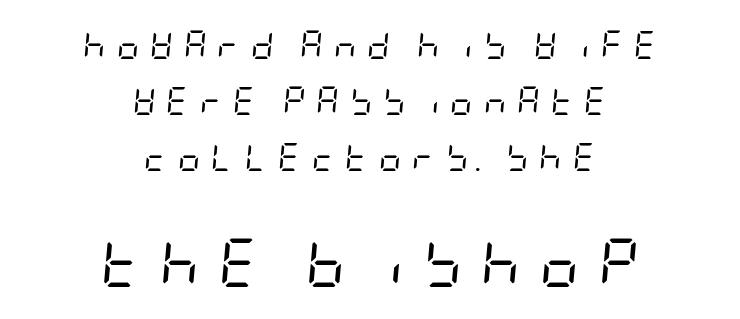
{"italic": "yes", "lean": "right", "slant_degrees": 5, "bold": "no", "weight": "regular", "width": "condensed", "stroke_contrast": "low", "x_height": "large", "underline": "no", "align": "center", "line_spacing": "loose", "line_spacing_ratio": 2.0, "letter_spacing": "wide", "letter_spacing_em": 0.38, "larger_block": "second", "size_ratio": 1.75, "glyph_px": 49}
